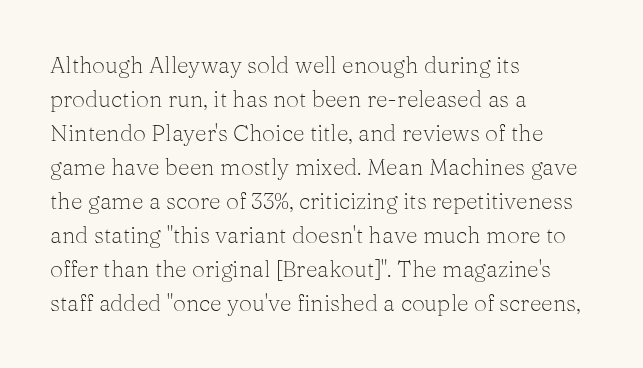
Q: Is the text bold? A: No.
Q: Is the text italic (slanted)? A: No, it is upright.
Q: Is the text underlined? A: No.
Q: How is the paragraph aligned? A: Left-aligned.
Q: Is the spacing between letters normal or unusually wide? A: Normal.
Q: Is the spacing between lines tight, normal or loose? A: Normal.
